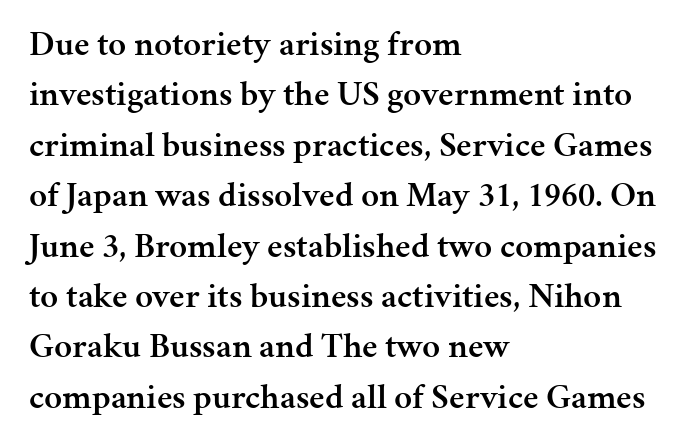
{"serif": "yes", "italic": "no", "bold": "semi", "weight": "semibold", "width": "normal", "stroke_contrast": "medium", "x_height": "medium", "monospaced": "no", "underline": "no", "align": "left", "line_spacing": "normal", "line_spacing_ratio": 1.44, "letter_spacing": "normal", "letter_spacing_em": 0.0, "glyph_px": 35}
